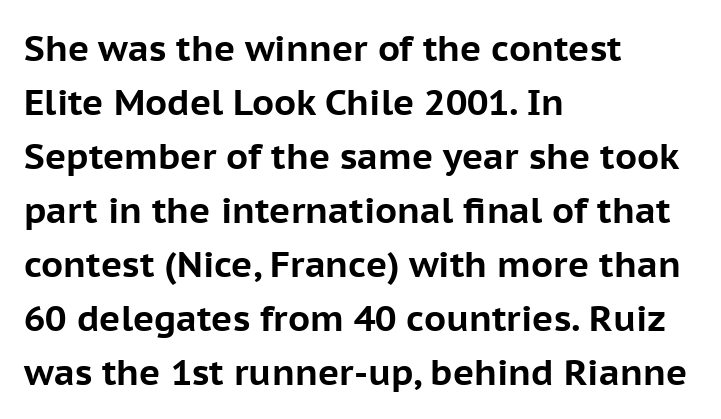
The image shows 36 px bold sans-serif type, upright; set left-aligned, normal line spacing (1.5x), normal letter spacing, not underlined; low stroke contrast and a medium x-height.
